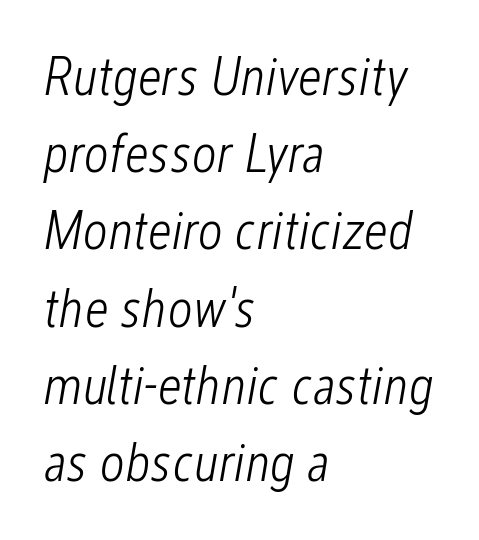
{"italic": "yes", "lean": "right", "slant_degrees": 12, "bold": "no", "weight": "light", "width": "condensed", "stroke_contrast": "low", "x_height": "medium", "monospaced": "no", "underline": "no", "align": "left", "line_spacing": "normal", "line_spacing_ratio": 1.43, "letter_spacing": "normal", "letter_spacing_em": 0.0, "glyph_px": 54}
